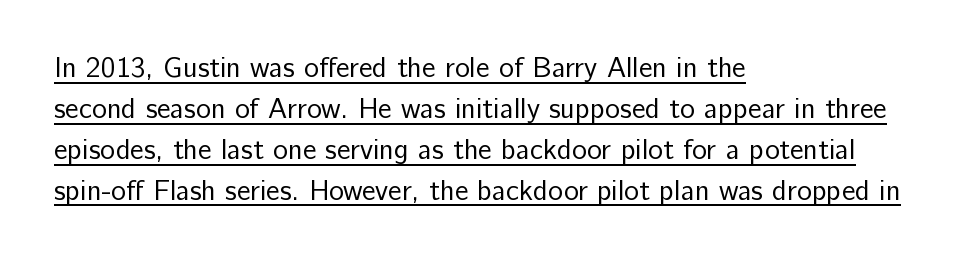
Students, observe: this is what conventionally led text looks like. You could not count columns in this text — the font is proportionally spaced. This sample is left-justified, so line endings fall wherever the words run out. These characters rest on top of a visible drawn line.
